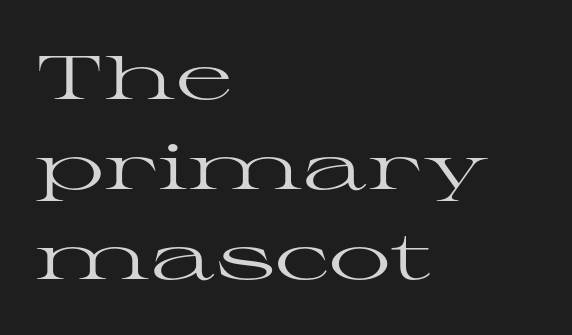
Q: Is the text bold? A: No.
Q: Is the text italic (slanted)? A: No, it is upright.
Q: Is the typeface a serif or a sans-serif typeface? A: Serif.
Q: Is the text underlined? A: No.
Q: How is the paragraph aligned? A: Left-aligned.
Q: Is the spacing between letters normal or unusually wide? A: Normal.
Q: Is the spacing between lines tight, normal or loose? A: Normal.
Q: Width (condensed, normal, or wide)? A: Wide.
Q: Stroke contrast? A: High.
Q: x-height? A: Medium.
Q: Monospaced? A: No.
